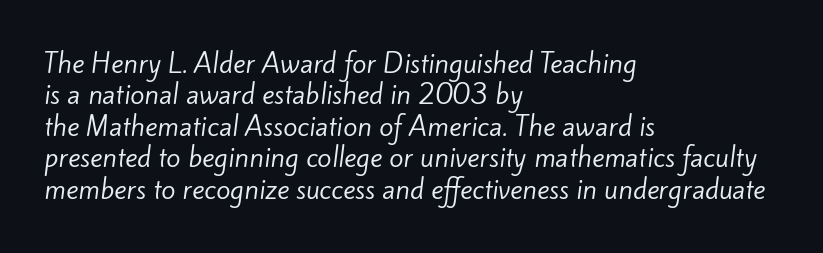
Q: Is the text bold? A: No.
Q: Is the text underlined? A: No.
Q: How is the paragraph aligned? A: Left-aligned.
Q: Is the spacing between letters normal or unusually wide? A: Normal.
